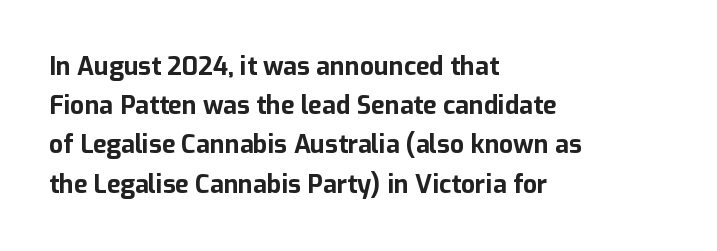
The image shows 25 px bold type, upright; set left-aligned, normal line spacing (1.57x), normal letter spacing, not underlined.
